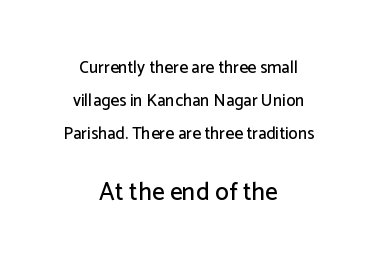
The letters in the lower block stand taller than those in the block above. This sample uses an upright cut, with every glyph sitting square on the baseline. What stands out about the letter spacing? Nothing — it is the standard amount. This rendering uses center alignment, leaving both contours irregular but symmetric. Any mark beneath the type? The region is blank.
